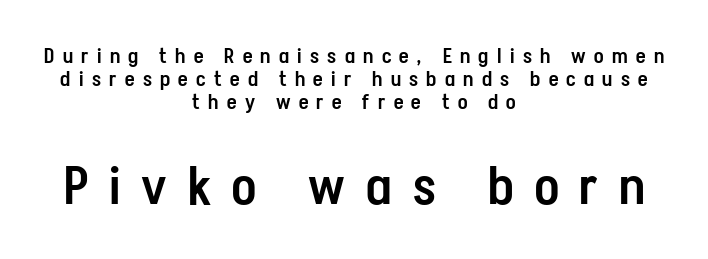
Q: Is the text bold? A: Semi-bold.
Q: Is the text italic (slanted)? A: No, it is upright.
Q: Is the typeface a serif or a sans-serif typeface? A: Sans-serif.
Q: Is the text underlined? A: No.
Q: How is the paragraph aligned? A: Centered.
Q: Is the spacing between letters normal or unusually wide? A: Unusually wide.
Q: Is the spacing between lines tight, normal or loose? A: Tight.
Q: Which block of text is set in a larger size, the first (top) or the second (bottom)? A: The second (bottom) one.
Q: Width (condensed, normal, or wide)? A: Condensed.
Q: Stroke contrast? A: Low.
Q: x-height? A: Medium.
Q: Monospaced? A: No.
